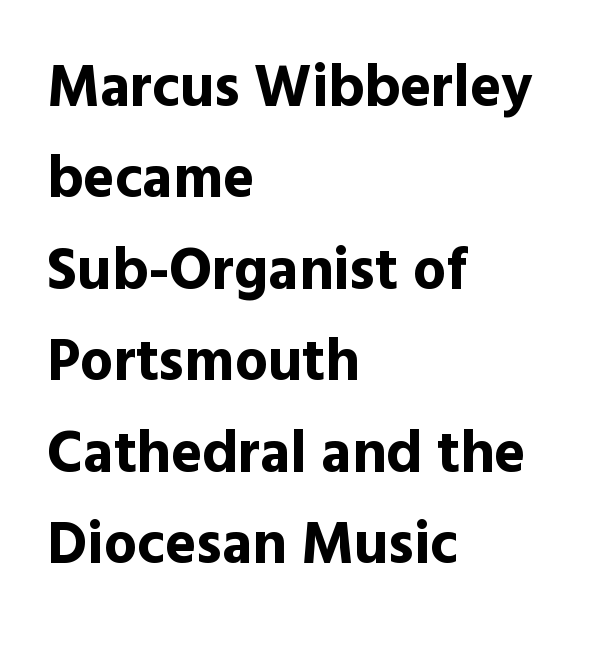
Q: Is the text bold? A: Yes.
Q: Is the text italic (slanted)? A: No, it is upright.
Q: Is the typeface a serif or a sans-serif typeface? A: Sans-serif.
Q: Is the text underlined? A: No.
Q: How is the paragraph aligned? A: Left-aligned.
Q: Is the spacing between letters normal or unusually wide? A: Normal.
Q: Is the spacing between lines tight, normal or loose? A: Normal.
Q: Width (condensed, normal, or wide)? A: Normal.
Q: x-height? A: Medium.
Q: Monospaced? A: No.
